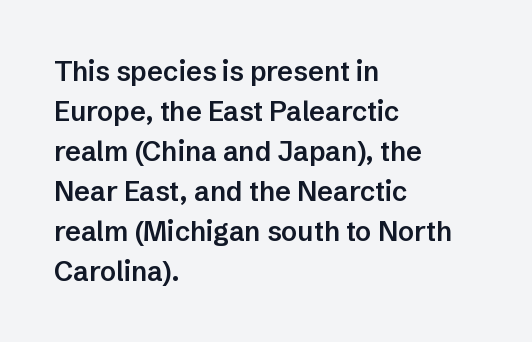
Type without underlining. The passage shown stacks its lines at a standard gap. This rendering uses left alignment, leaving the right contour irregular. Here the glyphs are tracked normally, forming tight word shapes.
